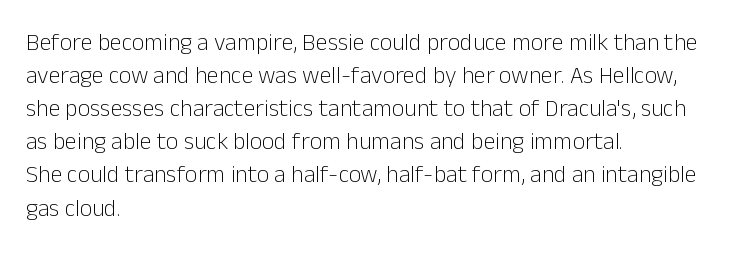
The image shows 24 px text type, upright; set left-aligned, normal line spacing (1.38x), normal letter spacing, not underlined.
